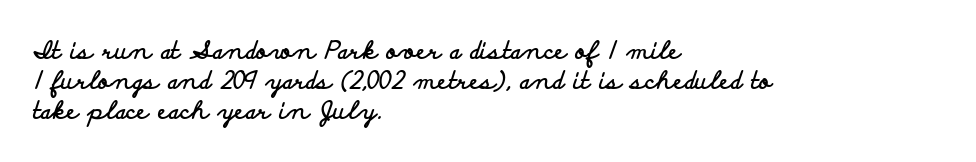
The image shows 24 px bold type; set left-aligned, normal line spacing (1.25x), normal letter spacing, not underlined.
